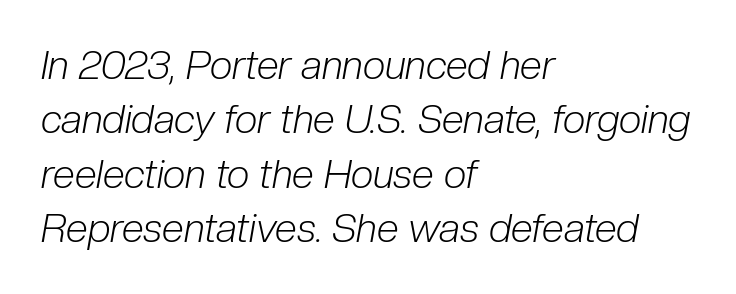
Q: Is the text bold? A: No.
Q: Is the text italic (slanted)? A: Yes, it leans right by about 10 degrees.
Q: Is the text underlined? A: No.
Q: How is the paragraph aligned? A: Left-aligned.
Q: Is the spacing between letters normal or unusually wide? A: Normal.
Q: Is the spacing between lines tight, normal or loose? A: Normal.
Q: Width (condensed, normal, or wide)? A: Condensed.
Q: Stroke contrast? A: Low.
Q: x-height? A: Medium.
Q: Monospaced? A: No.
